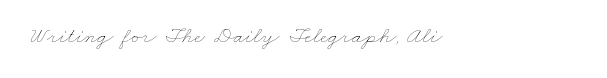
{"bold": "no", "underline": "no", "letter_spacing": "normal", "letter_spacing_em": 0.0, "glyph_px": 23}
